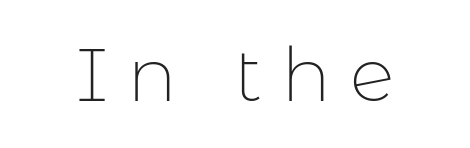
{"serif": "no", "italic": "no", "bold": "no", "weight": "thin", "width": "normal", "stroke_contrast": "low", "x_height": "medium", "monospaced": "no", "underline": "no", "letter_spacing": "wide", "letter_spacing_em": 0.25, "glyph_px": 75}
